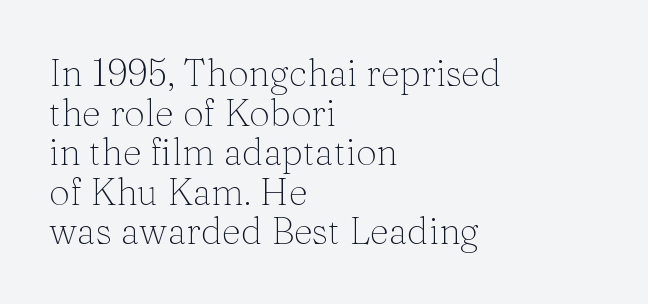
The image shows 37 px light serif type, upright; set left-aligned, tight line spacing (1.07x), normal letter spacing, not underlined; medium stroke contrast and a medium x-height.
